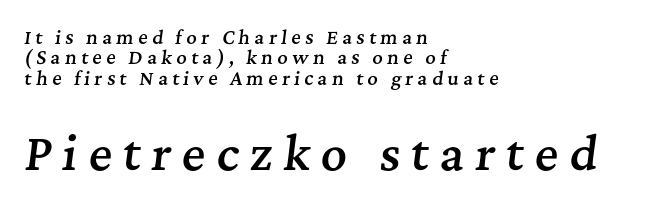
The image shows 45 px semibold serif type, italic (leaning right); set left-aligned, tight line spacing (1.13x), unusually wide letter spacing (+0.24 em), not underlined; the second (bottom) block is 2.5x larger; medium stroke contrast and a medium x-height.
